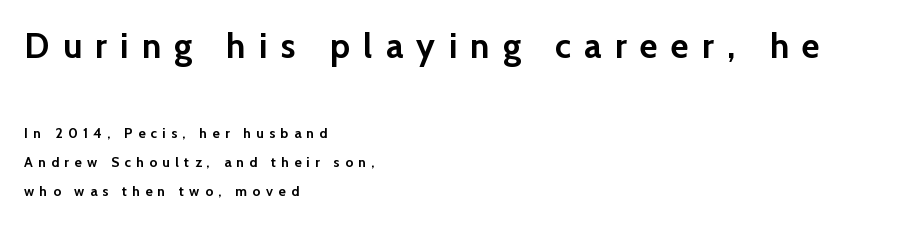
The image shows 35 px semibold sans-serif type, upright; set left-aligned, loose line spacing (2.07x), unusually wide letter spacing (+0.38 em), not underlined; the first (top) block is 2.5x larger; low stroke contrast and a medium x-height.
